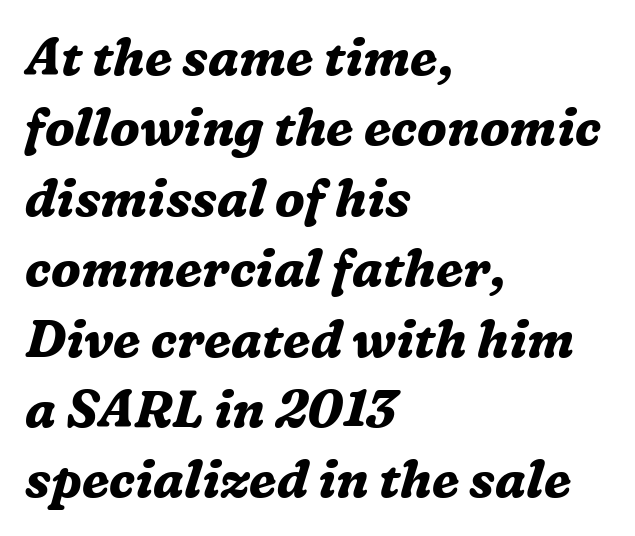
Q: Is the text bold? A: Yes.
Q: Is the text italic (slanted)? A: Yes, it leans right by about 16 degrees.
Q: Is the typeface a serif or a sans-serif typeface? A: Serif.
Q: Is the text underlined? A: No.
Q: How is the paragraph aligned? A: Left-aligned.
Q: Is the spacing between letters normal or unusually wide? A: Normal.
Q: Is the spacing between lines tight, normal or loose? A: Normal.
Q: Width (condensed, normal, or wide)? A: Normal.
Q: Stroke contrast? A: Medium.
Q: x-height? A: Medium.
Q: Monospaced? A: No.
